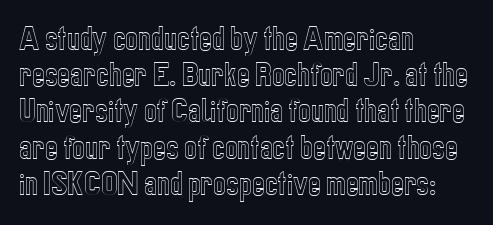
{"italic": "no", "underline": "no", "align": "left", "line_spacing": "normal", "line_spacing_ratio": 1.34, "letter_spacing": "normal", "letter_spacing_em": 0.0, "glyph_px": 27}
